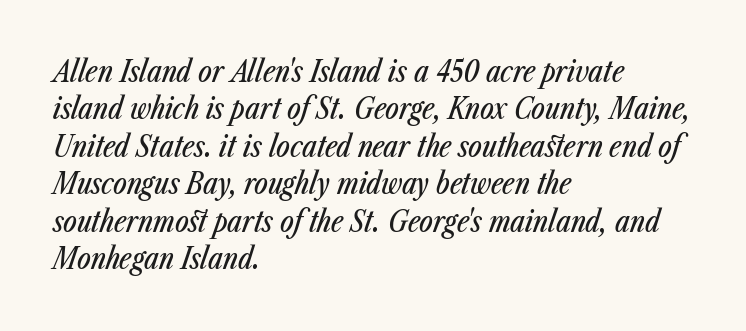
The image shows 29 px condensed type, italic (leaning right); set left-aligned, normal line spacing (1.29x), normal letter spacing, not underlined; low stroke contrast and a medium x-height.
